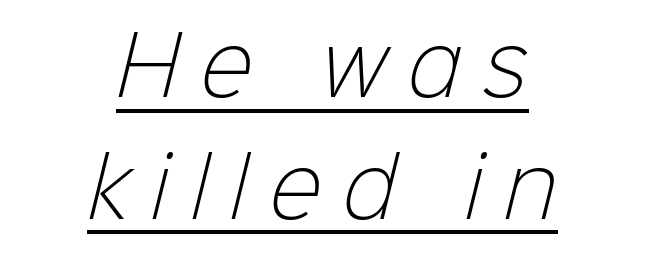
The image shows 79 px light sans-serif type; set centered, normal line spacing (1.54x), unusually wide letter spacing (+0.28 em), underlined; low stroke contrast and a medium x-height.
